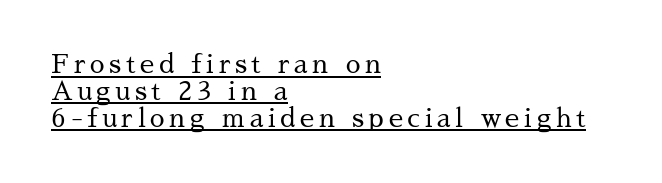
The image shows 26 px text type, upright; set left-aligned, tight line spacing (1.03x), underlined.
